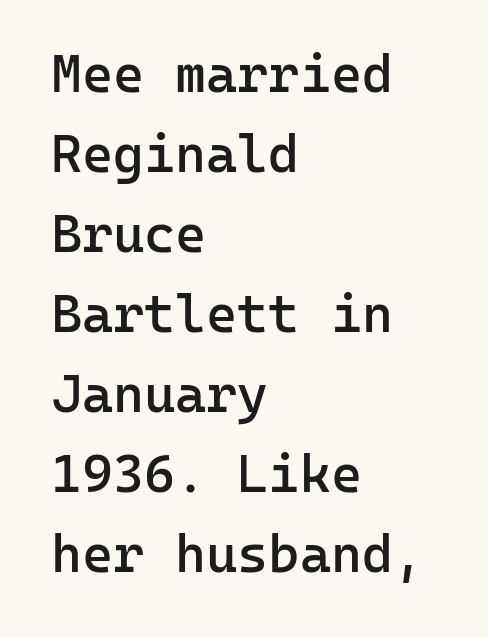
Compared with an ordinary text face, these strokes are moderately heavier — a semibold. This rendering uses left alignment, leaving the right contour irregular. This rendering employs a face without finishing strokes, i.e., a sans-serif. This sample uses plain, unmodified letter spacing. Beneath every word, the page is bare. Italic? Not at all — the glyphs are vertical.
